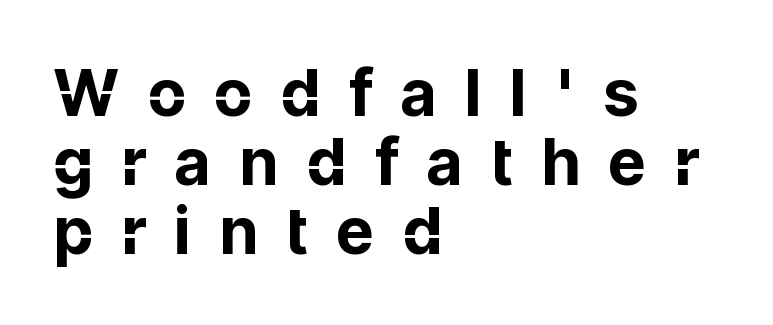
Q: Is the text bold? A: Yes.
Q: Is the text italic (slanted)? A: No, it is upright.
Q: Is the typeface a serif or a sans-serif typeface? A: Sans-serif.
Q: Is the text underlined? A: No.
Q: How is the paragraph aligned? A: Left-aligned.
Q: Is the spacing between letters normal or unusually wide? A: Unusually wide.
Q: Is the spacing between lines tight, normal or loose? A: Tight.
Q: Width (condensed, normal, or wide)? A: Normal.
Q: Stroke contrast? A: Low.
Q: x-height? A: Medium.
Q: Monospaced? A: No.
